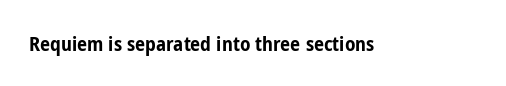
{"italic": "no", "bold": "yes", "underline": "no", "letter_spacing": "normal", "letter_spacing_em": 0.0, "glyph_px": 20}
